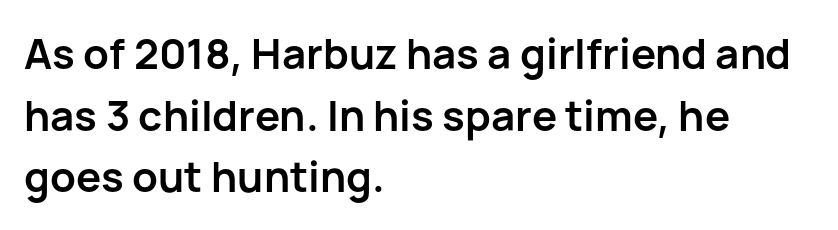
{"serif": "no", "italic": "no", "bold": "yes", "weight": "semibold", "width": "normal", "stroke_contrast": "low", "x_height": "medium", "monospaced": "no", "underline": "no", "align": "left", "line_spacing": "normal", "line_spacing_ratio": 1.47, "letter_spacing": "normal", "letter_spacing_em": 0.0, "glyph_px": 42}
